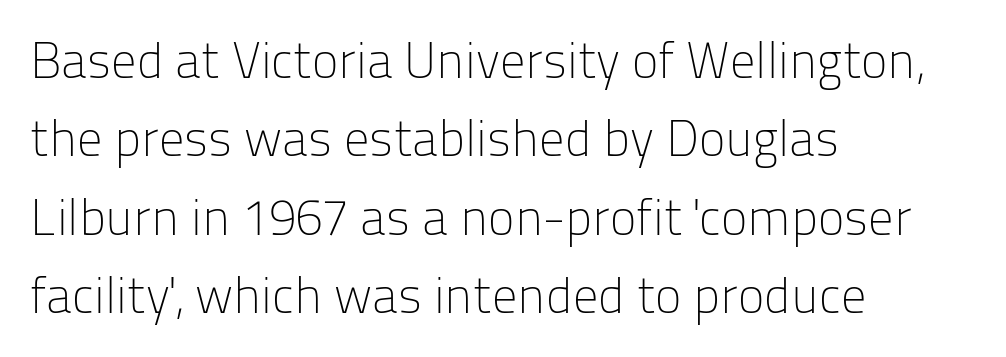
The image shows 50 px light sans-serif type, upright; set left-aligned, normal line spacing (1.57x), normal letter spacing, not underlined; low stroke contrast and a medium x-height.
